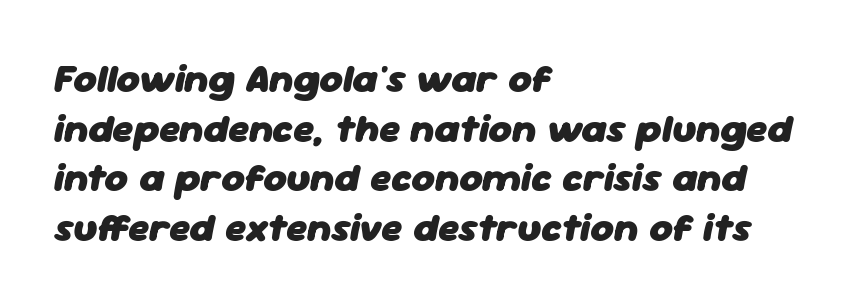
The image shows 40 px heavy type, italic (leaning right); set left-aligned, line spacing 1.24x, normal letter spacing, not underlined; low stroke contrast and a medium x-height.
